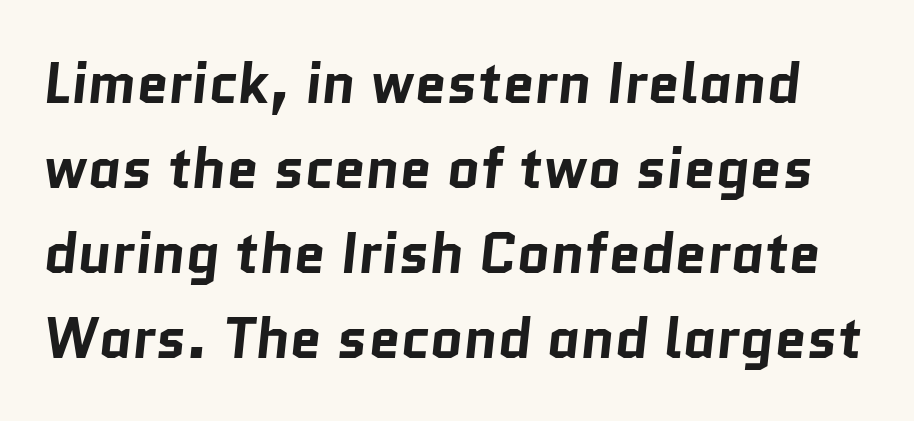
The image shows 57 px bold sans-serif type; set normal line spacing (1.49x), normal letter spacing, not underlined; low stroke contrast and a medium x-height.
